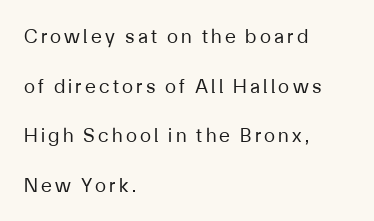
The image shows 20 px text type, upright; set left-aligned, loose line spacing (2.48x), not underlined.
